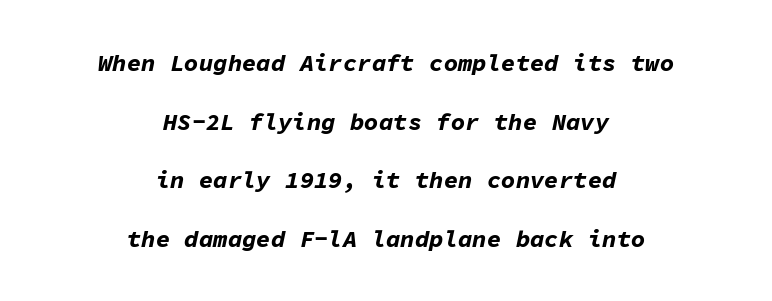
The space beneath each line is pristine and unruled. In terms of weight, the rendering is a true, heavy bold. The leading is generous, giving the passage an open texture. A typesetter would mark this as italic. The letters sit at their default tracking, neither squeezed nor spread. Casual observation: everything's sitting right in the middle.
